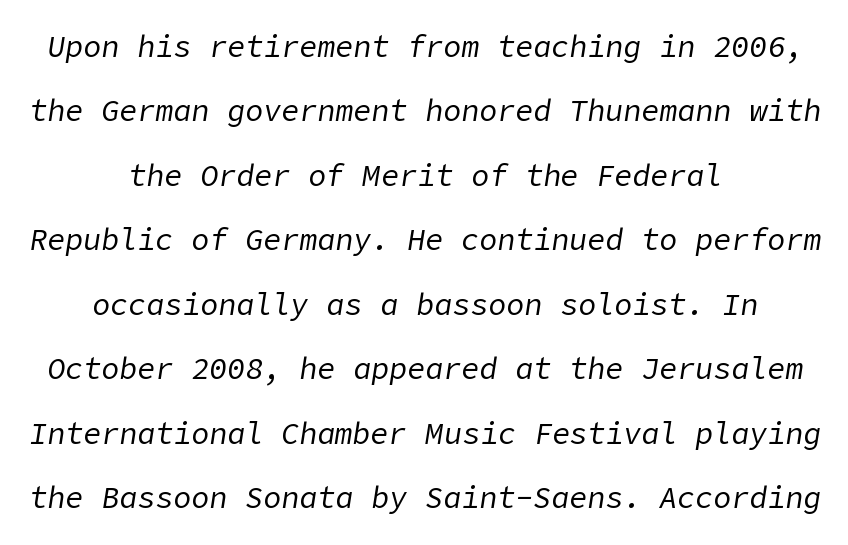
{"italic": "yes", "lean": "right", "slant_degrees": 9, "bold": "no", "weight": "regular", "width": "normal", "stroke_contrast": "low", "x_height": "medium", "underline": "no", "align": "center", "line_spacing": "loose", "line_spacing_ratio": 2.15, "letter_spacing": "normal", "letter_spacing_em": 0.0, "glyph_px": 30}
